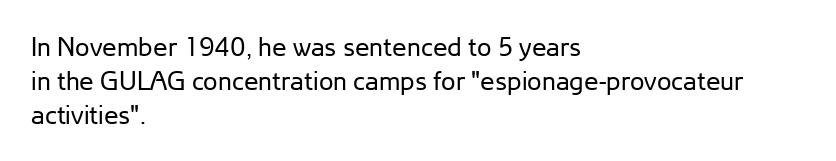
{"italic": "no", "bold": "no", "underline": "no", "align": "left", "line_spacing": "normal", "line_spacing_ratio": 1.3, "letter_spacing": "normal", "letter_spacing_em": 0.0, "glyph_px": 26}
